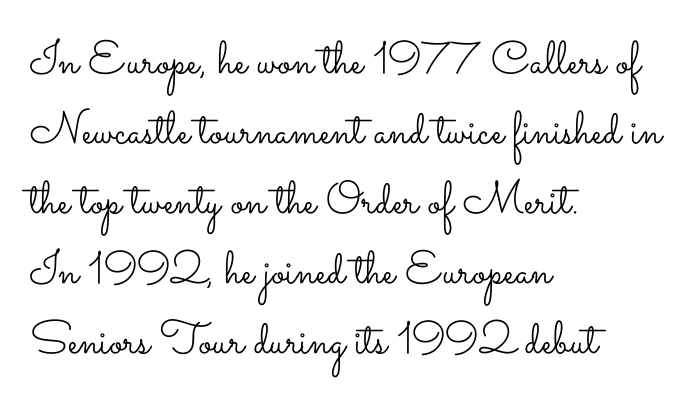
Q: Is the text bold? A: No.
Q: Is the text italic (slanted)? A: Yes.
Q: Is the text underlined? A: No.
Q: How is the paragraph aligned? A: Left-aligned.
Q: Is the spacing between letters normal or unusually wide? A: Normal.
Q: Is the spacing between lines tight, normal or loose? A: Normal.
Q: Width (condensed, normal, or wide)? A: Wide.
Q: Stroke contrast? A: Low.
Q: x-height? A: Small.
Q: Monospaced? A: No.
